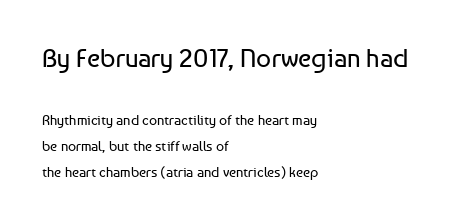
The image shows 26 px text type, upright; set left-aligned, line spacing 1.86x, normal letter spacing, not underlined; the first (top) block is 1.86x larger.
